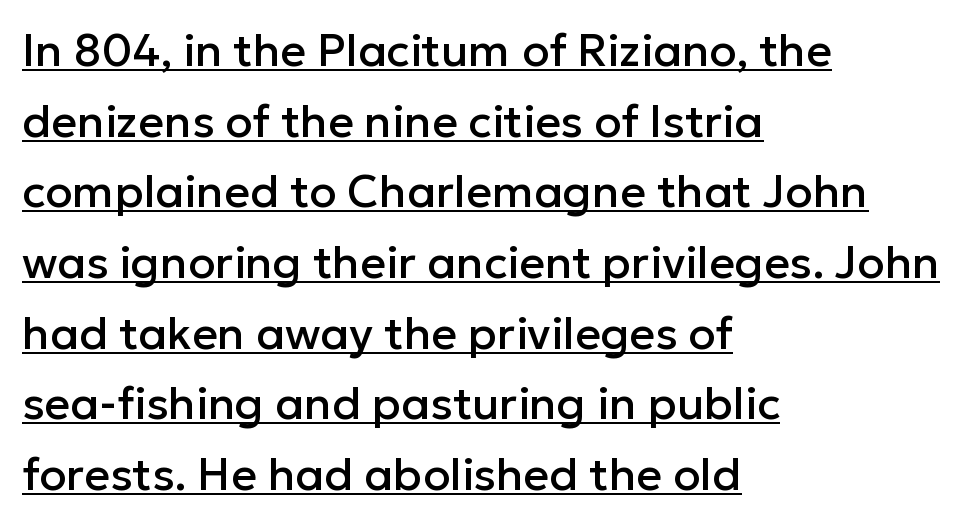
Q: Is the text italic (slanted)? A: No, it is upright.
Q: Is the typeface a serif or a sans-serif typeface? A: Sans-serif.
Q: Is the text underlined? A: Yes.
Q: How is the paragraph aligned? A: Left-aligned.
Q: Is the spacing between letters normal or unusually wide? A: Normal.
Q: Is the spacing between lines tight, normal or loose? A: Normal.
Q: Width (condensed, normal, or wide)? A: Normal.
Q: Stroke contrast? A: Low.
Q: x-height? A: Medium.
Q: Monospaced? A: No.
